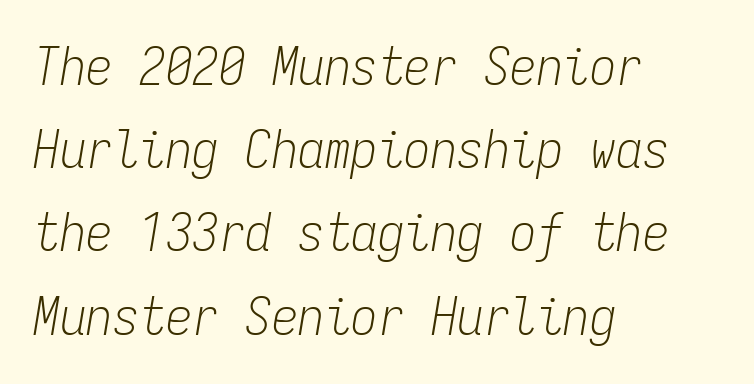
{"italic": "yes", "lean": "right", "slant_degrees": 9, "bold": "no", "weight": "light", "width": "condensed", "stroke_contrast": "low", "x_height": "medium", "monospaced": "yes", "underline": "no", "align": "left", "line_spacing": "normal", "line_spacing_ratio": 1.57, "letter_spacing": "normal", "letter_spacing_em": 0.0, "glyph_px": 53}
